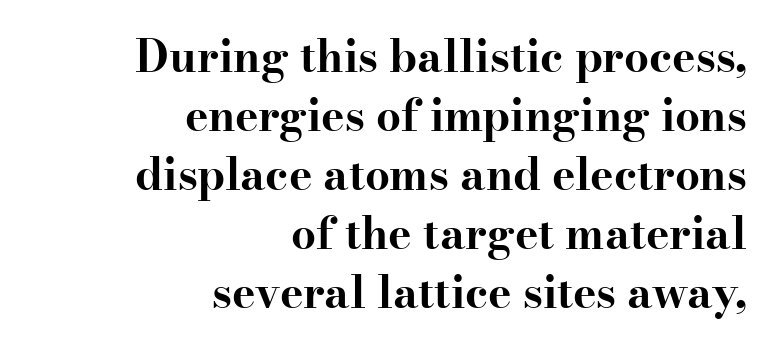
The image shows 44 px bold, wide serif type, upright; set right-aligned, normal line spacing (1.34x), normal letter spacing, not underlined; high stroke contrast and a small x-height.
